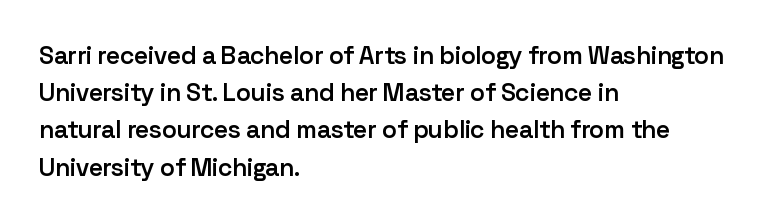
Q: Is the text bold? A: Semi-bold.
Q: Is the text italic (slanted)? A: No, it is upright.
Q: Is the text underlined? A: No.
Q: How is the paragraph aligned? A: Left-aligned.
Q: Is the spacing between letters normal or unusually wide? A: Normal.
Q: Is the spacing between lines tight, normal or loose? A: Normal.
